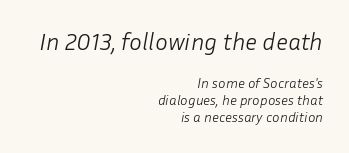
The block sitting higher on the canvas is the one with enlarged characters. How are the letters spaced? Ordinarily, with no added tracking. Words float on clear page, feet unadorned. Each line ends at the same right margin while the left side varies.
